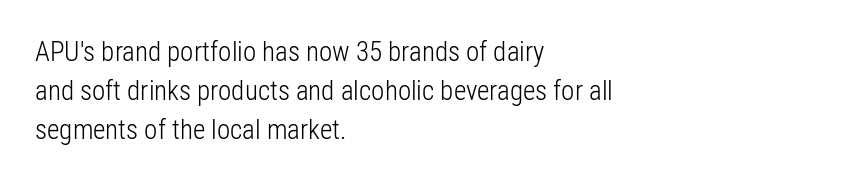
{"italic": "no", "bold": "no", "underline": "no", "align": "left", "line_spacing": "normal", "line_spacing_ratio": 1.44, "letter_spacing": "normal", "letter_spacing_em": 0.0, "glyph_px": 27}
